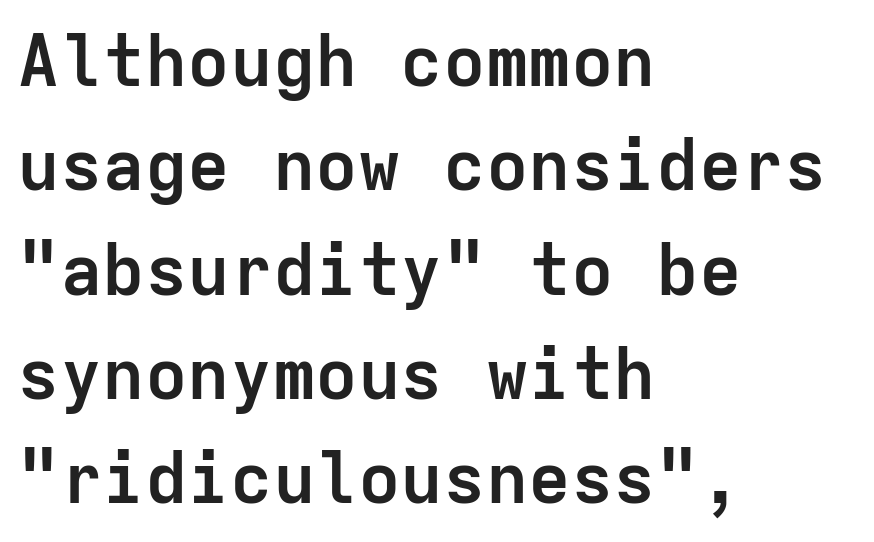
Q: Is the text bold? A: Yes.
Q: Is the text italic (slanted)? A: No, it is upright.
Q: Is the typeface a serif or a sans-serif typeface? A: Sans-serif.
Q: Is the text underlined? A: No.
Q: How is the paragraph aligned? A: Left-aligned.
Q: Is the spacing between letters normal or unusually wide? A: Normal.
Q: Is the spacing between lines tight, normal or loose? A: Normal.
Q: Width (condensed, normal, or wide)? A: Normal.
Q: Stroke contrast? A: Low.
Q: x-height? A: Medium.
Q: Monospaced? A: Yes.
